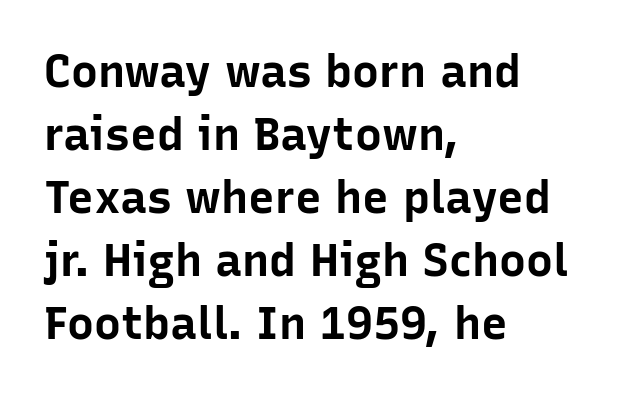
Q: Is the text bold? A: Yes.
Q: Is the text italic (slanted)? A: No, it is upright.
Q: Is the typeface a serif or a sans-serif typeface? A: Sans-serif.
Q: Is the text underlined? A: No.
Q: How is the paragraph aligned? A: Left-aligned.
Q: Is the spacing between letters normal or unusually wide? A: Normal.
Q: Is the spacing between lines tight, normal or loose? A: Normal.
Q: Width (condensed, normal, or wide)? A: Normal.
Q: Stroke contrast? A: Low.
Q: x-height? A: Medium.
Q: Monospaced? A: No.
